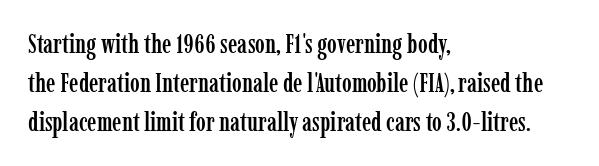
{"italic": "no", "underline": "no", "align": "left", "line_spacing": "normal", "line_spacing_ratio": 1.5, "letter_spacing": "normal", "letter_spacing_em": 0.0, "glyph_px": 26}
